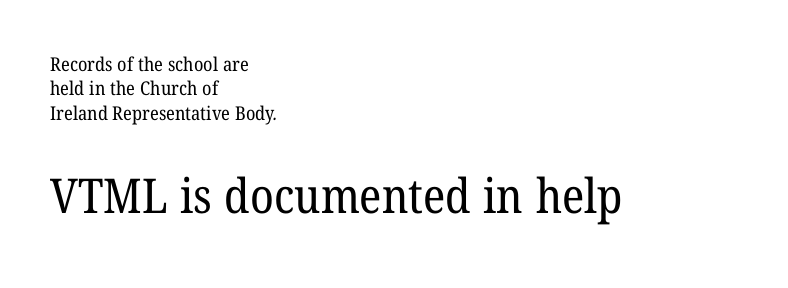
The line-height multiplier appears to be the usual default. Horizontal alignment here is leftward, the default for most running prose. If you squint, the bottom block still reads clearly — it's the larger of the two. Are there feet on the stems? There are — it's a serif. The passage shown is typed in a proportional face where columns would drift.
